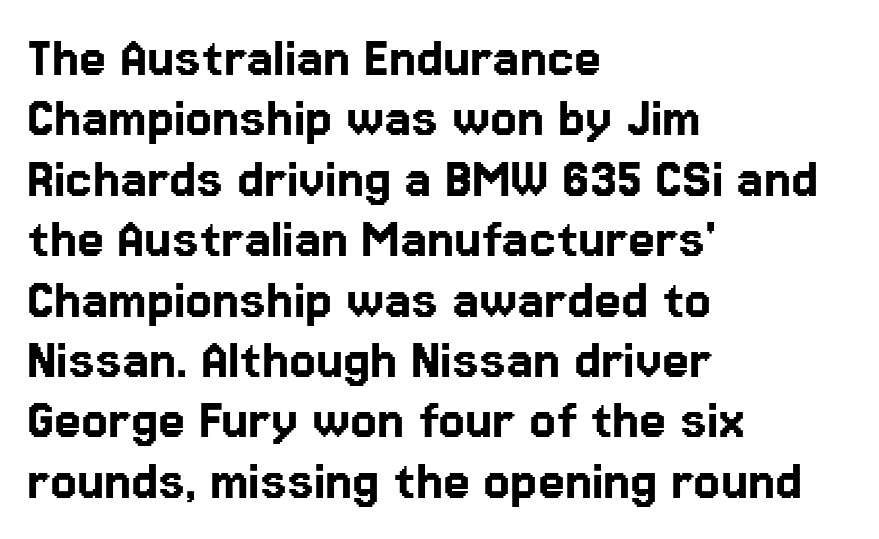
The image shows 61 px sans-serif type, upright; set left-aligned, tight line spacing (0.99x), normal letter spacing, not underlined; low stroke contrast and a medium x-height.
